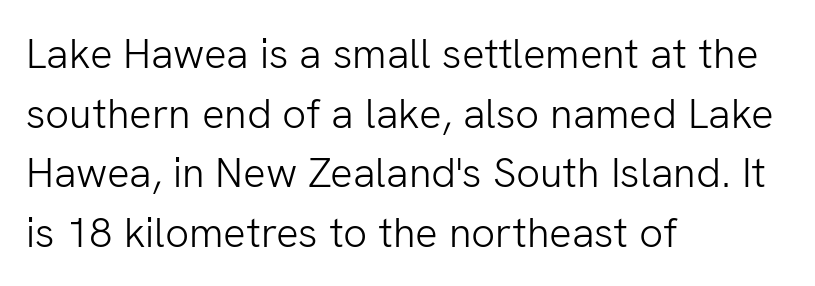
Q: Is the text bold? A: No.
Q: Is the text italic (slanted)? A: No, it is upright.
Q: Is the typeface a serif or a sans-serif typeface? A: Sans-serif.
Q: Is the text underlined? A: No.
Q: How is the paragraph aligned? A: Left-aligned.
Q: Is the spacing between letters normal or unusually wide? A: Normal.
Q: Is the spacing between lines tight, normal or loose? A: Normal.
Q: Width (condensed, normal, or wide)? A: Normal.
Q: Stroke contrast? A: Low.
Q: x-height? A: Medium.
Q: Monospaced? A: No.
